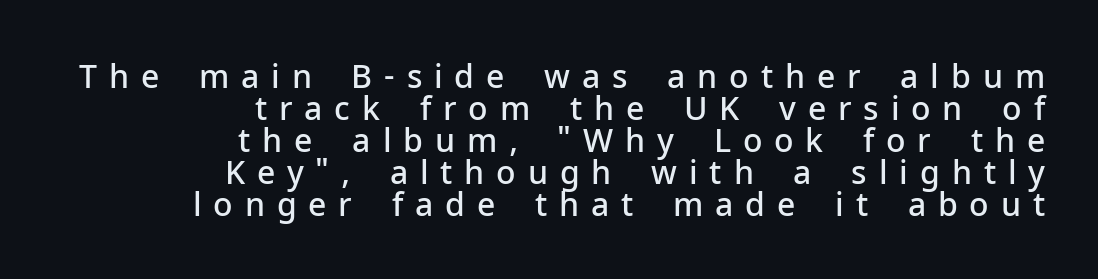
The image shows 32 px semibold sans-serif type, upright; set right-aligned, tight line spacing (1.0x), unusually wide letter spacing (+0.37 em), not underlined; low stroke contrast and a medium x-height.
